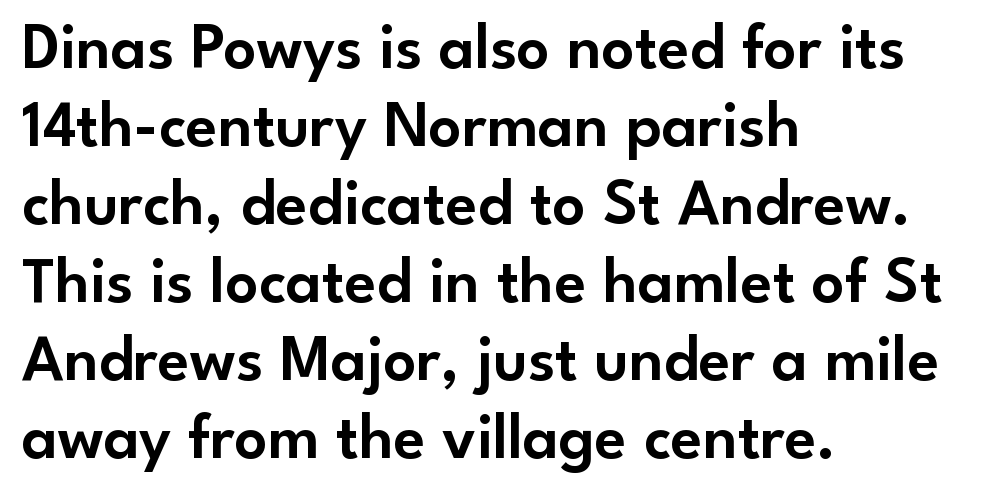
The image shows 65 px sans-serif type, upright; set left-aligned, line spacing 1.2x, normal letter spacing, not underlined; low stroke contrast and a small x-height.
